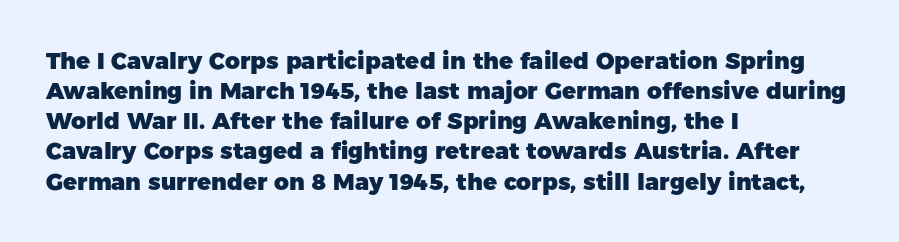
The image shows 23 px bold type, upright; set left-aligned, normal line spacing (1.31x), normal letter spacing, not underlined.
